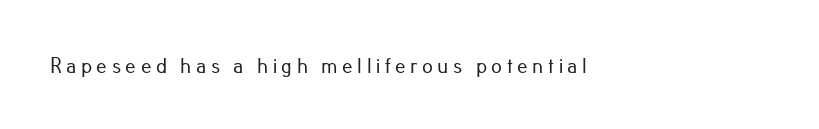
{"italic": "no", "underline": "no", "align": "left", "letter_spacing": "wide", "letter_spacing_em": 0.22, "glyph_px": 21}
